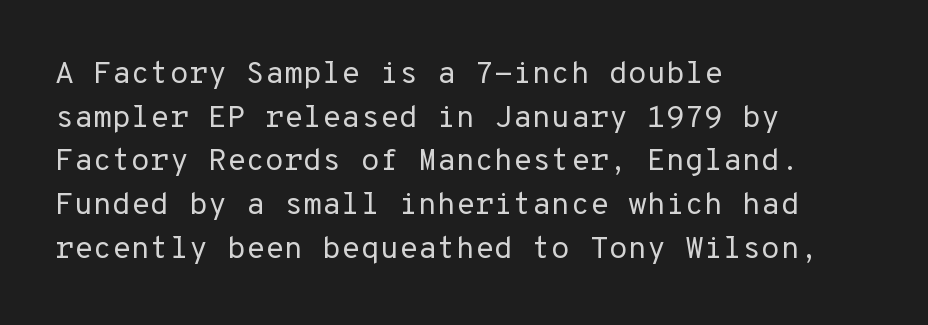
Q: Is the text bold? A: No.
Q: Is the text italic (slanted)? A: No, it is upright.
Q: Is the typeface a serif or a sans-serif typeface? A: Sans-serif.
Q: Is the text underlined? A: No.
Q: How is the paragraph aligned? A: Left-aligned.
Q: Is the spacing between letters normal or unusually wide? A: Normal.
Q: Is the spacing between lines tight, normal or loose? A: Normal.
Q: Width (condensed, normal, or wide)? A: Normal.
Q: Stroke contrast? A: Low.
Q: x-height? A: Medium.
